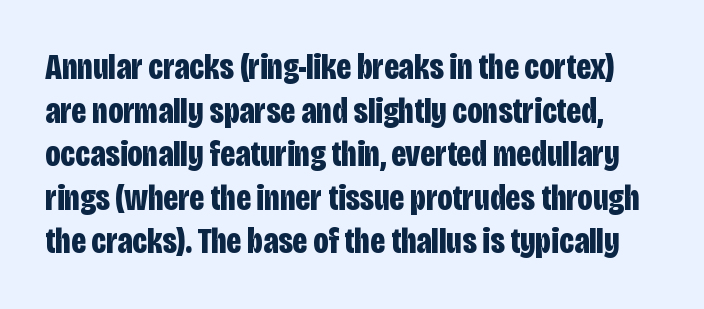
Q: Is the text bold? A: Yes.
Q: Is the text italic (slanted)? A: No, it is upright.
Q: Is the typeface a serif or a sans-serif typeface? A: Sans-serif.
Q: Is the text underlined? A: No.
Q: Is the spacing between letters normal or unusually wide? A: Normal.
Q: Width (condensed, normal, or wide)? A: Condensed.
Q: Stroke contrast? A: Low.
Q: x-height? A: Large.
Q: Monospaced? A: No.
